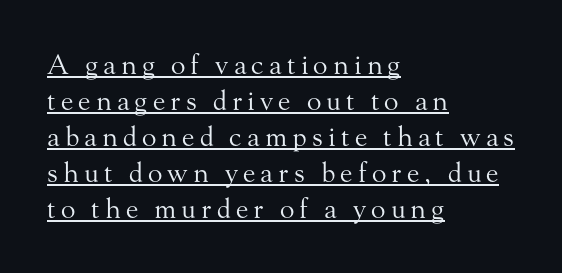
Honestly, the row spacing looks completely unremarkable. A typographer would call this underscored text. These glyphs show unthickened strokes, regular width or finer. Designer's note — italics off, roman on. Does the copy run flush right? No — it runs flush left.
